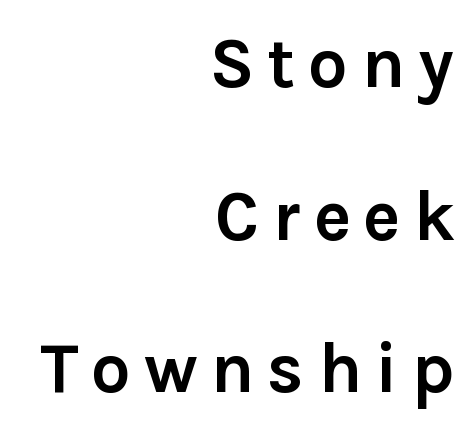
The image shows 71 px semibold sans-serif type, upright; set right-aligned, loose line spacing (2.15x), not underlined; a medium x-height.
